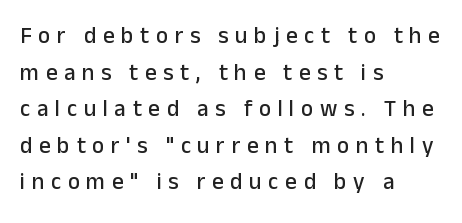
Q: Is the text italic (slanted)? A: No, it is upright.
Q: Is the text underlined? A: No.
Q: How is the paragraph aligned? A: Left-aligned.
Q: Is the spacing between letters normal or unusually wide? A: Unusually wide.
Q: Is the spacing between lines tight, normal or loose? A: Normal.
